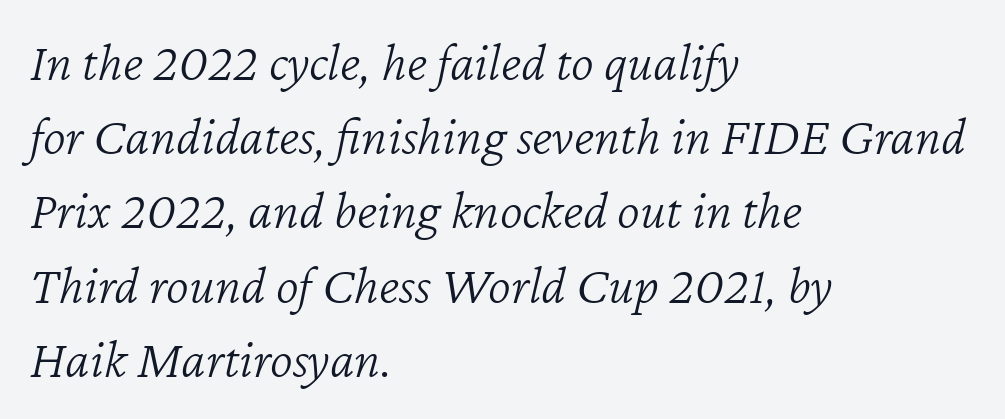
Q: Is the text bold? A: No.
Q: Is the text italic (slanted)? A: Yes, it leans right by about 12 degrees.
Q: Is the text underlined? A: No.
Q: How is the paragraph aligned? A: Left-aligned.
Q: Is the spacing between letters normal or unusually wide? A: Normal.
Q: Is the spacing between lines tight, normal or loose? A: Normal.
Q: Width (condensed, normal, or wide)? A: Normal.
Q: Stroke contrast? A: Low.
Q: x-height? A: Medium.
Q: Monospaced? A: No.
